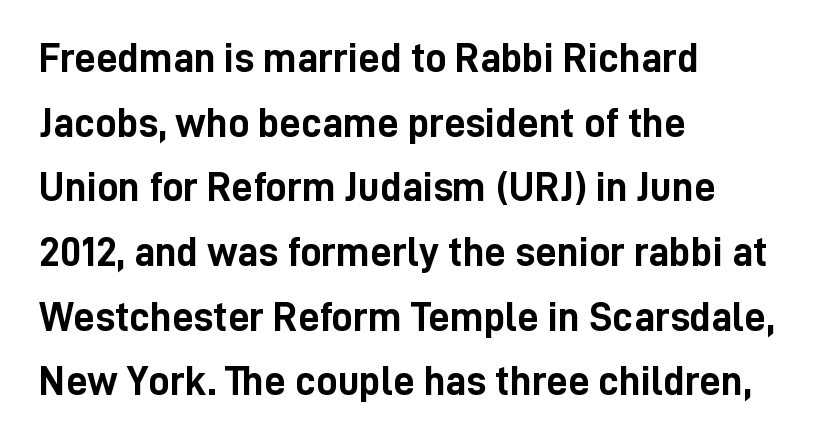
The rendering uses a moderate line-height, typical for paragraphs. Type style note: lacks serifs. Nobody touched the tracking dial on this one. Ordinary non-slanted type is in use. The gap between lines stays unmarked.
